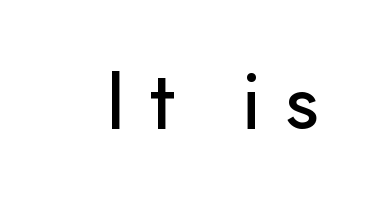
The image shows 79 px sans-serif type, upright; set unusually wide letter spacing (+0.28 em), not underlined; low stroke contrast and a small x-height.
